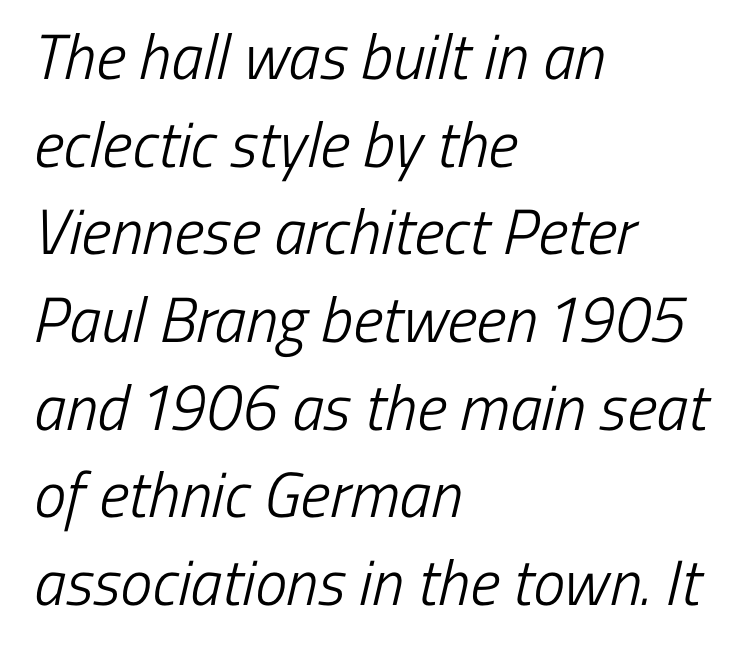
{"serif": "no", "bold": "no", "weight": "light", "width": "condensed", "stroke_contrast": "low", "x_height": "medium", "monospaced": "no", "underline": "no", "align": "left", "line_spacing": "normal", "line_spacing_ratio": 1.37, "letter_spacing": "normal", "letter_spacing_em": 0.0, "glyph_px": 64}
